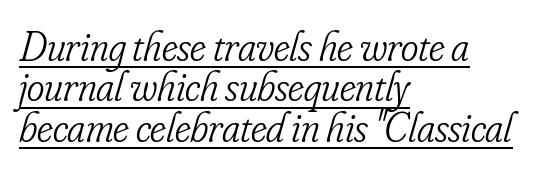
Q: Is the text bold? A: No.
Q: Is the text italic (slanted)? A: Yes, it leans right by about 16 degrees.
Q: Is the typeface a serif or a sans-serif typeface? A: Serif.
Q: Is the text underlined? A: Yes.
Q: How is the paragraph aligned? A: Left-aligned.
Q: Is the spacing between letters normal or unusually wide? A: Normal.
Q: Is the spacing between lines tight, normal or loose? A: Tight.
Q: Width (condensed, normal, or wide)? A: Condensed.
Q: Stroke contrast? A: Low.
Q: x-height? A: Small.
Q: Monospaced? A: No.
